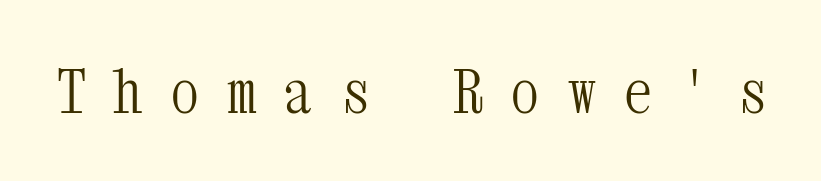
{"serif": "yes", "italic": "no", "bold": "no", "weight": "light", "width": "condensed", "stroke_contrast": "medium", "x_height": "medium", "monospaced": "yes", "underline": "no", "letter_spacing": "wide", "letter_spacing_em": 0.46, "glyph_px": 59}
